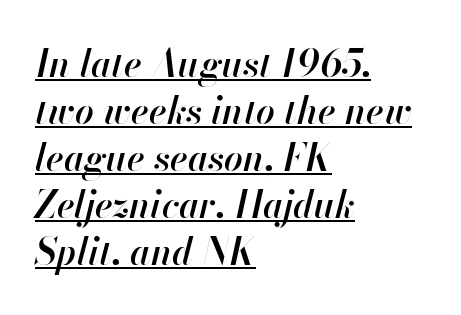
The compositor pushed each line to the left boundary. This is oblique type, the kind used for emphasis or titles. Look at the tracking — it's just the regular setting, nothing added. The rendering uses the underline text-decoration. One glance says typical: line gaps are just what's usual. The letters advance in unequal steps, a hallmark of proportional type.
